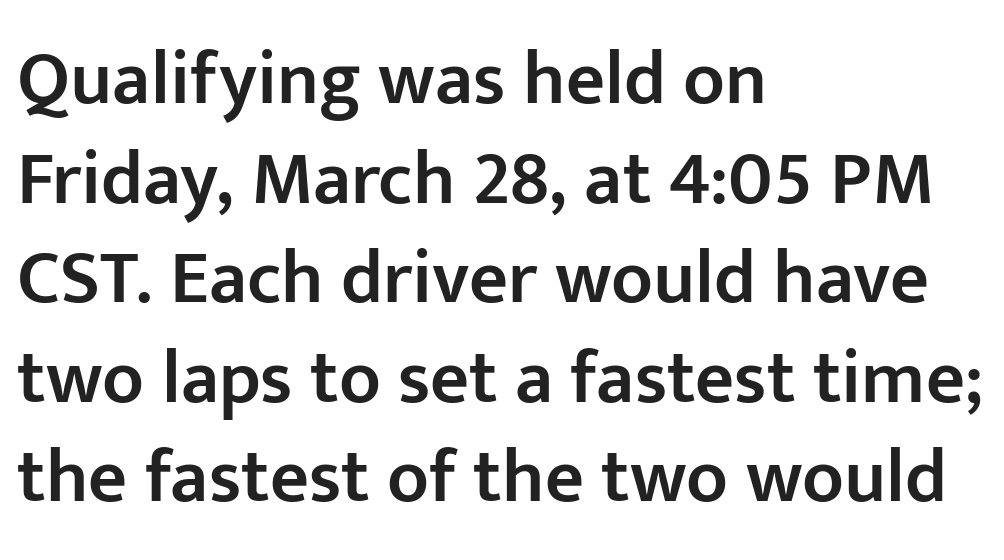
The image shows 76 px semibold sans-serif type, upright; set left-aligned, normal line spacing (1.31x), normal letter spacing, not underlined; low stroke contrast and a medium x-height.
